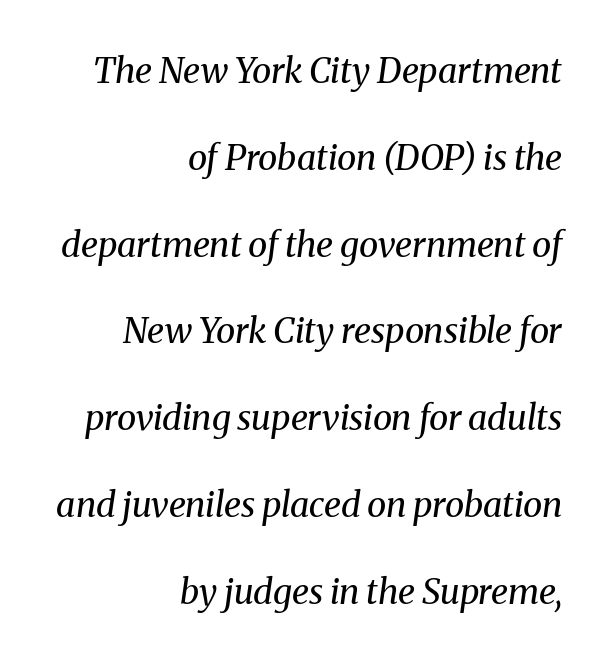
Q: Is the text bold? A: No.
Q: Is the text italic (slanted)? A: Yes, it leans right by about 8 degrees.
Q: Is the typeface a serif or a sans-serif typeface? A: Serif.
Q: Is the text underlined? A: No.
Q: How is the paragraph aligned? A: Right-aligned.
Q: Is the spacing between letters normal or unusually wide? A: Normal.
Q: Is the spacing between lines tight, normal or loose? A: Loose.
Q: Width (condensed, normal, or wide)? A: Normal.
Q: Stroke contrast? A: Medium.
Q: x-height? A: Medium.
Q: Monospaced? A: No.
